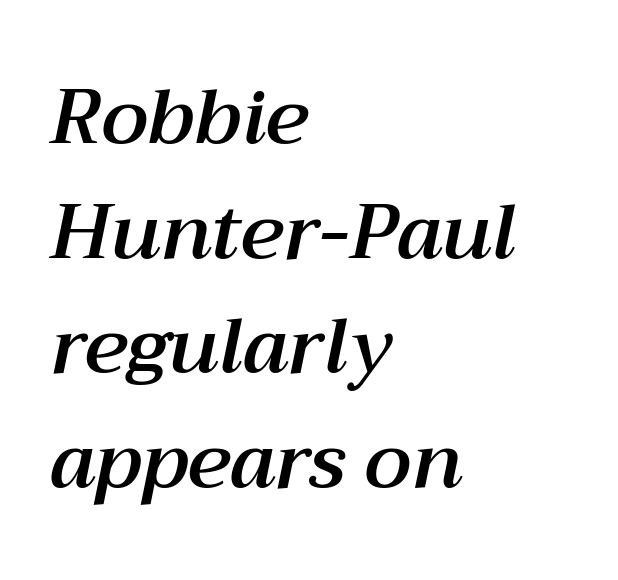
{"italic": "yes", "lean": "right", "slant_degrees": 12, "width": "normal", "stroke_contrast": "medium", "x_height": "medium", "monospaced": "no", "underline": "no", "align": "left", "line_spacing": "normal", "line_spacing_ratio": 1.49, "letter_spacing": "normal", "letter_spacing_em": 0.0, "glyph_px": 77}
